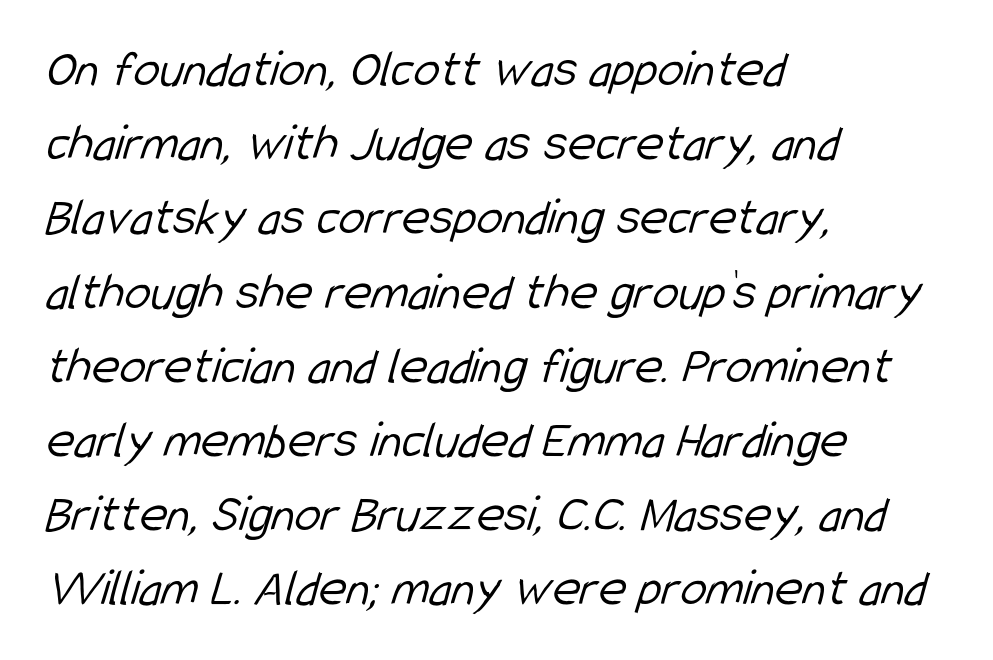
Compared with a centered layout, this one pins lines to the left instead. The rendering uses a moderate line-height, typical for paragraphs. The passage shown is not underscored anywhere. Font category for this specimen: sans-serif. The typeface has the unassuming heft of standard copy or less. Note the varied advance widths — an 'i' is clearly narrower than an 'm'.
